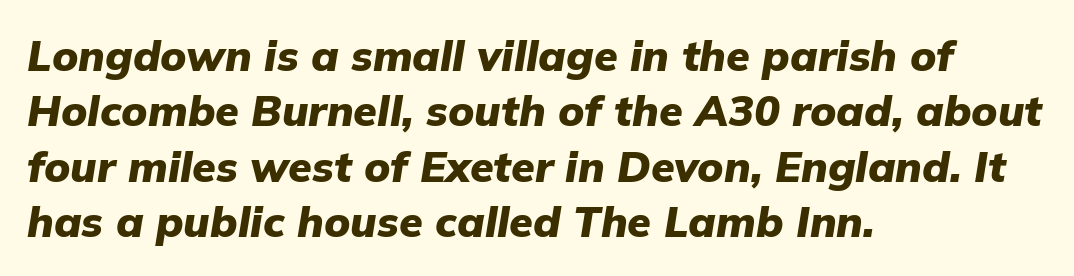
{"italic": "yes", "lean": "right", "slant_degrees": 9, "bold": "yes", "weight": "heavy", "width": "normal", "stroke_contrast": "low", "x_height": "medium", "monospaced": "no", "underline": "no", "align": "left", "line_spacing": "normal", "line_spacing_ratio": 1.29, "letter_spacing": "normal", "letter_spacing_em": 0.0, "glyph_px": 43}
